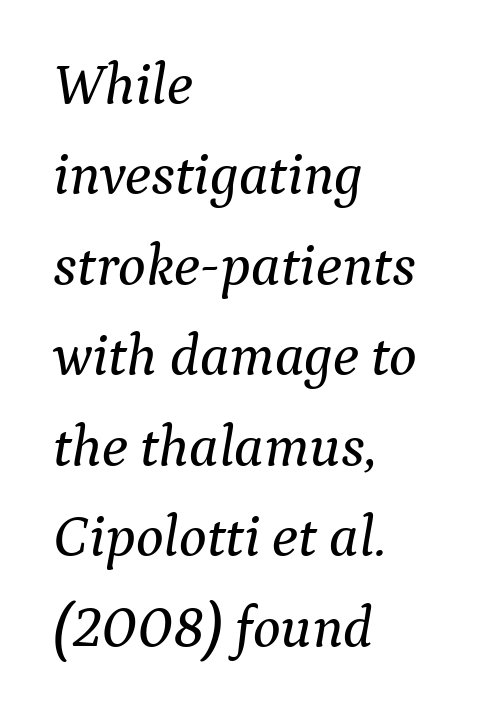
The face used here is proportionally spaced, like ordinary book or web type. Here the glyphs are tracked normally, forming tight word shapes. Is this a sans? No — the strokes have serifs. The line-height multiplier appears to be the usual default. Emphasis-style slanted type is in use.
